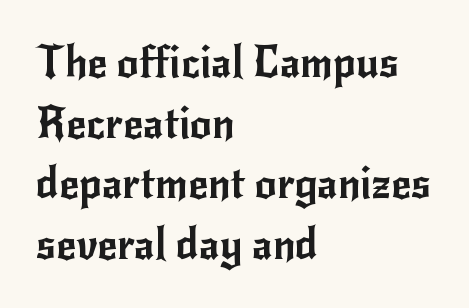
Unlike a traditional serif, this face leaves its strokes unadorned. Any mark beneath the type? The region is blank. A student would call this left alignment; a typographer would say flush left, rag right. Nobody touched the tracking dial on this one. This sample uses an upright cut, with every glyph sitting square on the baseline.
